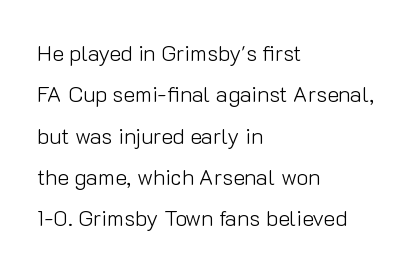
Teacher's note: observe the even left margin — that is flush-left alignment. Stem width sits at or under what a default text font uses. Glyph-to-glyph distance matches everyday printed text. The gap between lines stays unmarked. The font's upright variant was chosen for this text.
